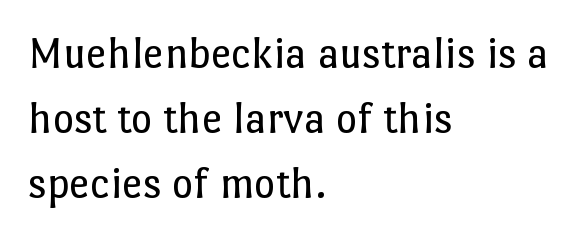
{"italic": "no", "bold": "no", "weight": "regular", "width": "normal", "stroke_contrast": "low", "x_height": "medium", "monospaced": "no", "underline": "no", "align": "left", "line_spacing": "normal", "line_spacing_ratio": 1.41, "letter_spacing": "normal", "letter_spacing_em": 0.0, "glyph_px": 46}
